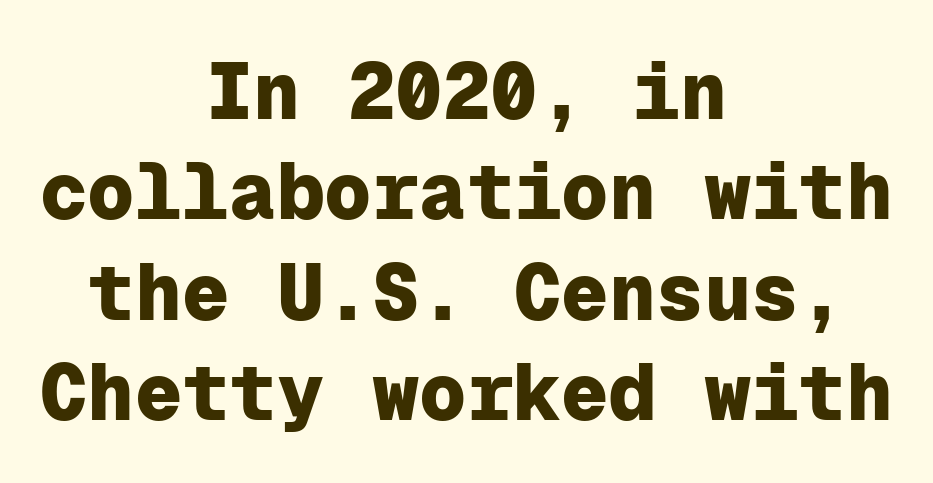
The image shows 79 px heavy sans-serif type, upright, monospaced; set centered, normal line spacing (1.27x), normal letter spacing, not underlined; low stroke contrast and a medium x-height.
